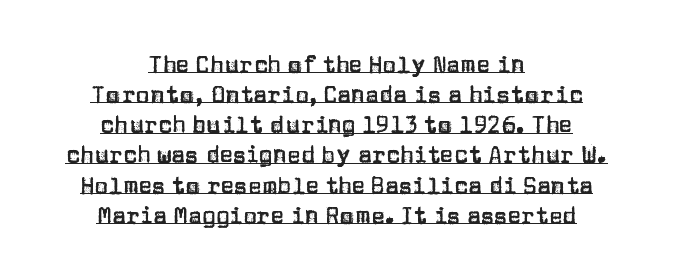
{"italic": "no", "underline": "yes", "align": "center", "line_spacing": "normal", "line_spacing_ratio": 1.31, "letter_spacing": "normal", "letter_spacing_em": 0.0, "glyph_px": 23}
